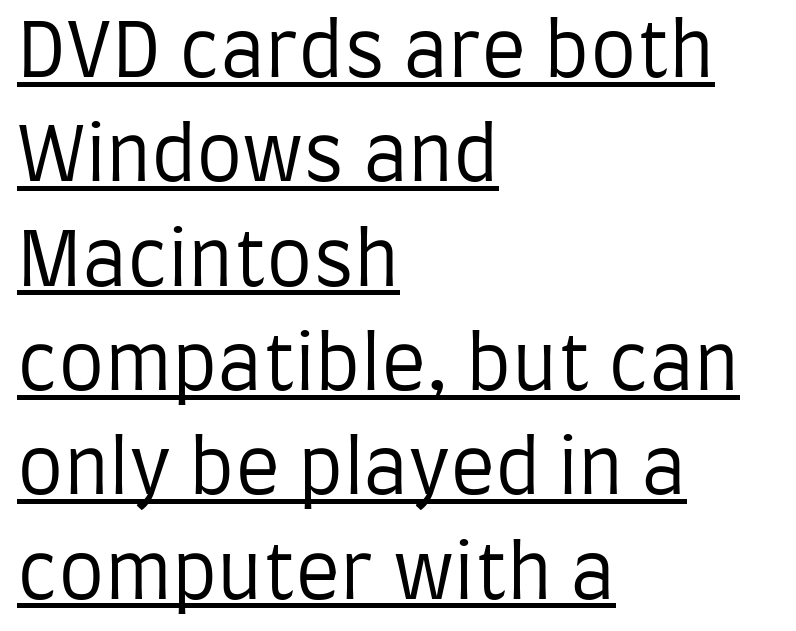
Stroke terminals: plain, sans-serif. This sample carries an underscore along the baseline area. On a weight scale, this lands at 450 or below. The face used here is rendered with its standard letterfit. If you drew a ruler down the left edge, every line would touch it. This sample uses an upright cut, with every glyph sitting square on the baseline.
